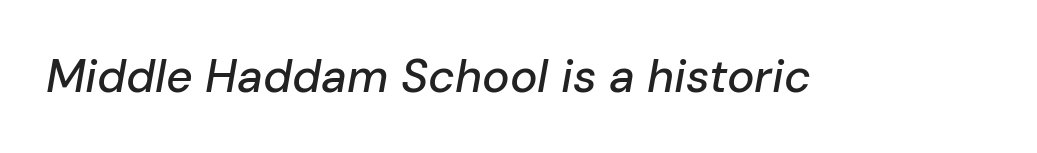
{"italic": "yes", "lean": "right", "slant_degrees": 10, "width": "normal", "stroke_contrast": "low", "x_height": "medium", "monospaced": "no", "underline": "no", "letter_spacing": "normal", "letter_spacing_em": 0.0, "glyph_px": 46}
